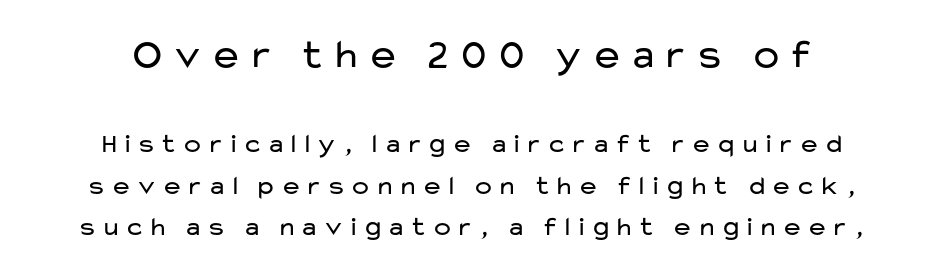
{"serif": "no", "italic": "no", "bold": "no", "weight": "regular", "width": "wide", "stroke_contrast": "low", "x_height": "medium", "monospaced": "no", "underline": "no", "line_spacing": "normal", "line_spacing_ratio": 1.54, "larger_block": "first", "size_ratio": 1.52, "glyph_px": 41}
